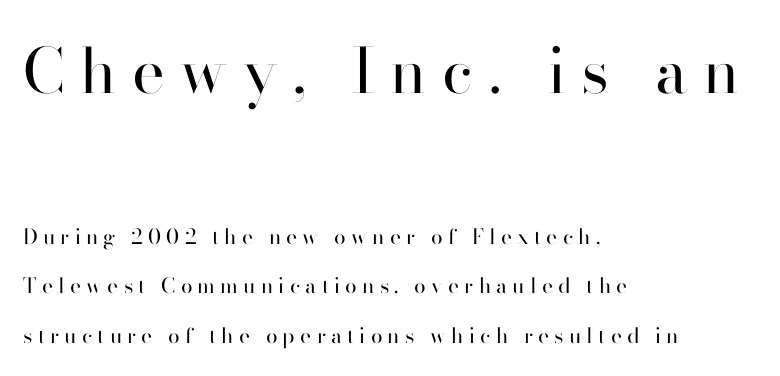
Stem width sits at or under what a default text font uses. The baseline area is clear. Rendered with straight, roman letterforms. Widely set lines give the paragraph a tall, airy silhouette. The rendering shows plain stroke endings on the letterforms — a sans-serif design. Short and long lines alike share a common starting point at left.
